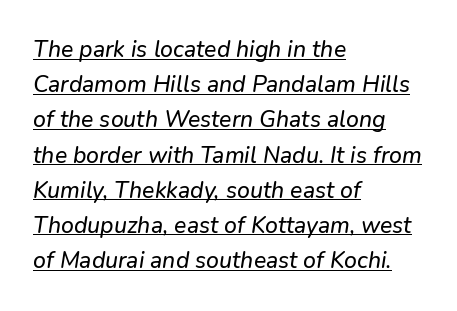
{"italic": "yes", "lean": "right", "slant_degrees": 9, "underline": "yes", "align": "left", "line_spacing": "normal", "line_spacing_ratio": 1.53, "letter_spacing": "normal", "letter_spacing_em": 0.0, "glyph_px": 23}
